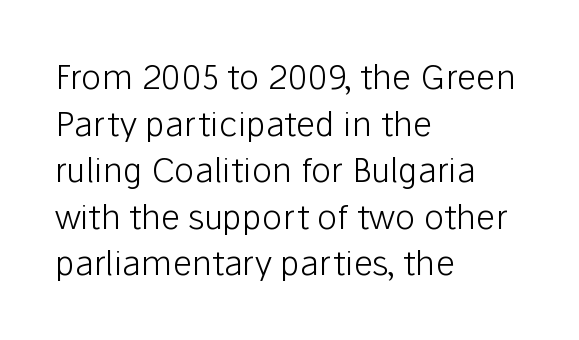
{"serif": "no", "italic": "no", "bold": "no", "weight": "light", "width": "normal", "stroke_contrast": "low", "x_height": "medium", "monospaced": "no", "underline": "no", "align": "left", "line_spacing": "normal", "line_spacing_ratio": 1.37, "letter_spacing": "normal", "letter_spacing_em": 0.0, "glyph_px": 34}
